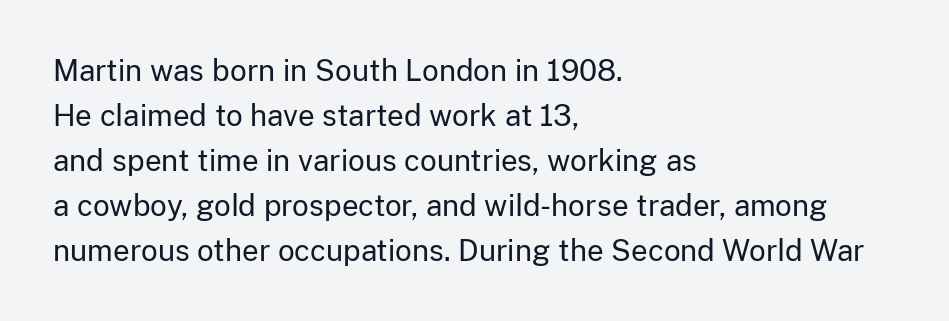
{"serif": "no", "italic": "no", "bold": "no", "weight": "regular", "width": "normal", "stroke_contrast": "low", "x_height": "medium", "monospaced": "no", "underline": "no", "align": "left", "line_spacing": "normal", "line_spacing_ratio": 1.55, "letter_spacing": "normal", "letter_spacing_em": 0.0, "glyph_px": 29}
